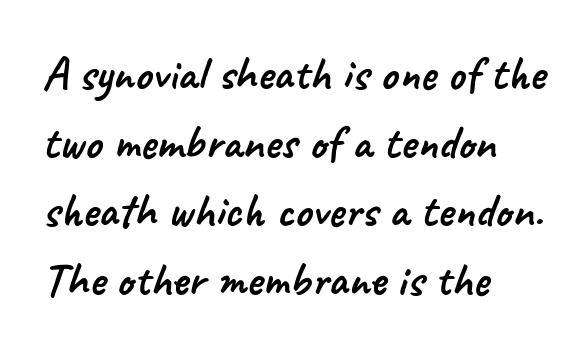
Character widths vary here, with narrow letters taking less room than wide ones. Words appear dense and cohesive because spacing is normal. The type family on display is of the sans-serif kind. Each row of text sits above clean, open space.
